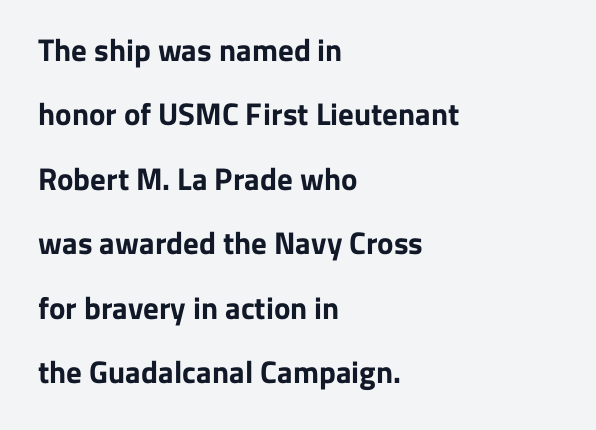
Q: Is the text bold? A: Yes.
Q: Is the text italic (slanted)? A: No, it is upright.
Q: Is the typeface a serif or a sans-serif typeface? A: Sans-serif.
Q: Is the text underlined? A: No.
Q: How is the paragraph aligned? A: Left-aligned.
Q: Is the spacing between letters normal or unusually wide? A: Normal.
Q: Is the spacing between lines tight, normal or loose? A: Loose.
Q: Width (condensed, normal, or wide)? A: Normal.
Q: Stroke contrast? A: Low.
Q: x-height? A: Medium.
Q: Monospaced? A: No.
